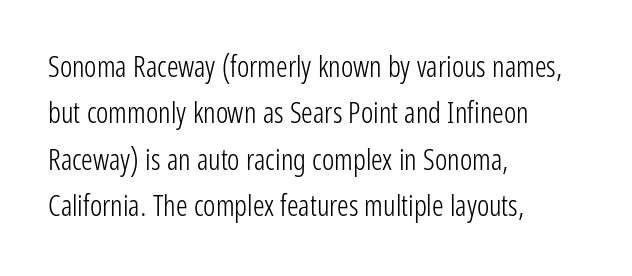
The image shows 29 px light, condensed sans-serif type, upright; set left-aligned, normal line spacing (1.6x), normal letter spacing, not underlined; low stroke contrast and a medium x-height.
